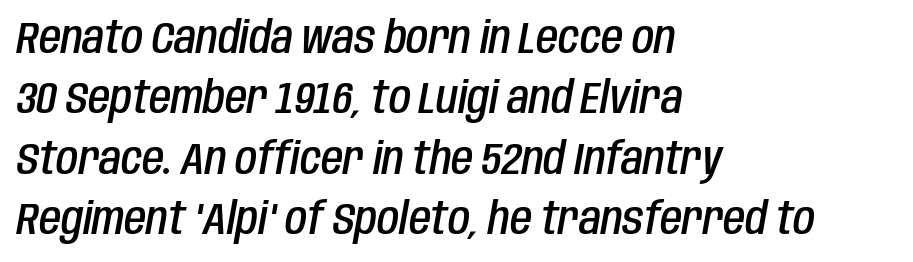
Is the block centered? No — it sits flush against the left margin. Is this a fixed-width face? No — the glyphs have proportional, varying widths. What's the leading like? Ordinary, nothing unusual. Students, note that the glyphs here touch the page at normal intervals. You can tell it's italic because the verticals aren't actually vertical.
